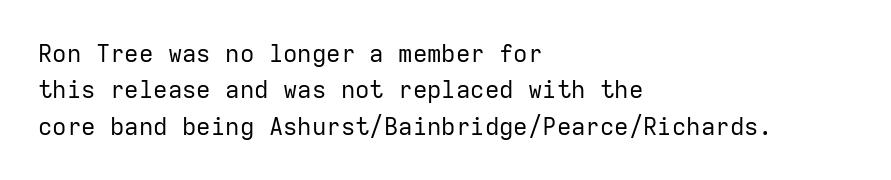
The foot of each line stays bare and open. These lines stack with their left ends in a neat column. Italic: no, the glyphs are upright roman. These lines sit exactly where default settings would place them.
